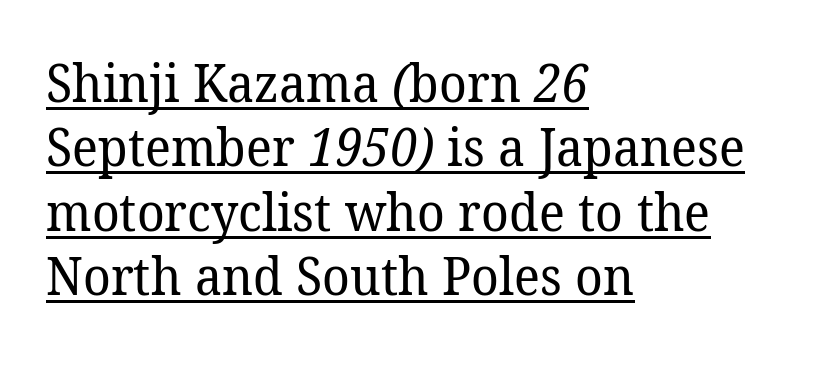
{"serif": "yes", "bold": "no", "weight": "regular", "width": "normal", "stroke_contrast": "low", "x_height": "medium", "monospaced": "no", "underline": "yes", "align": "left", "line_spacing_ratio": 1.24, "letter_spacing": "normal", "letter_spacing_em": 0.0, "glyph_px": 52}
